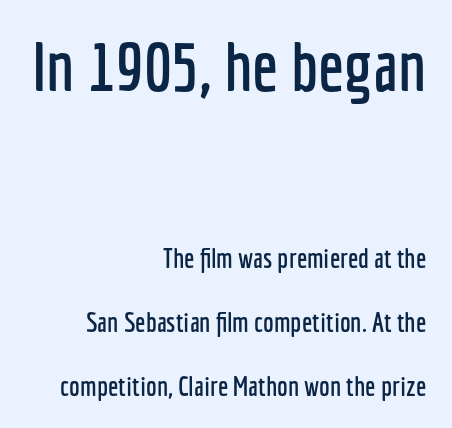
The image shows 68 px condensed sans-serif type, upright; set right-aligned, loose line spacing (2.37x), normal letter spacing, not underlined; the first (top) block is 2.52x larger; low stroke contrast and a medium x-height.
